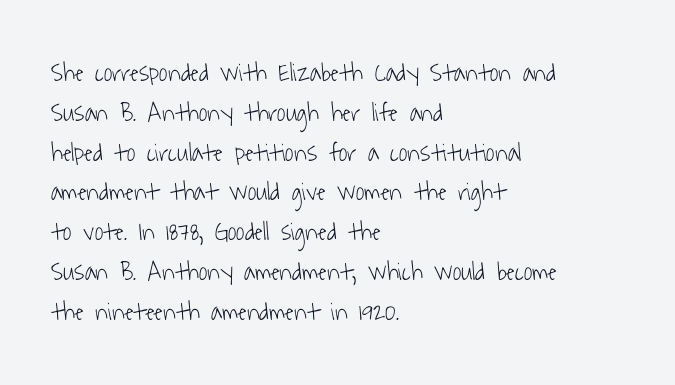
{"bold": "no", "underline": "no", "align": "left", "line_spacing": "normal", "line_spacing_ratio": 1.53, "letter_spacing": "normal", "letter_spacing_em": 0.0, "glyph_px": 26}
